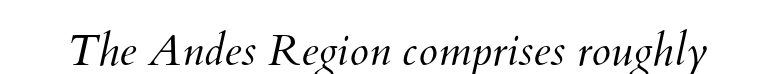
The image shows 44 px light type; set normal letter spacing, not underlined; medium stroke contrast and a small x-height.
